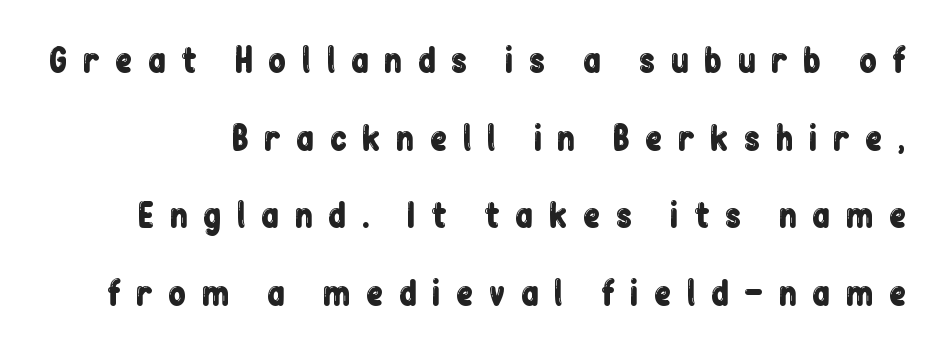
Do the characters align in a grid? No, the font is proportional. Loosely led — the rows are spread out. Short note: letters widely spaced. Underline: absent.
